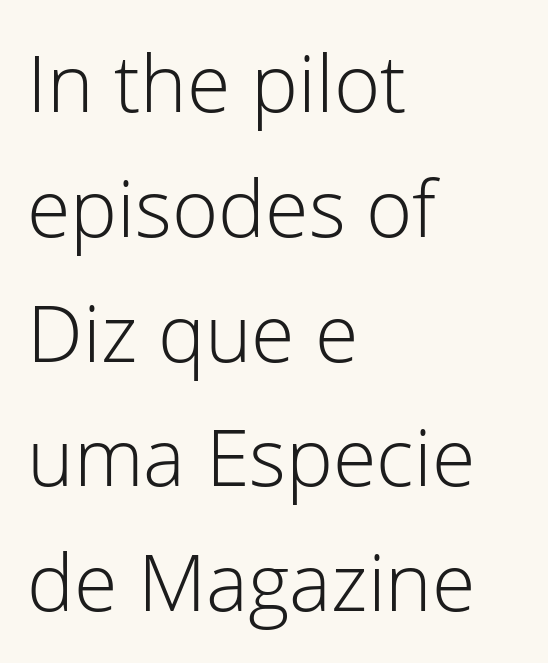
{"serif": "no", "italic": "no", "bold": "no", "weight": "light", "width": "normal", "stroke_contrast": "low", "x_height": "medium", "monospaced": "no", "underline": "no", "align": "left", "line_spacing": "normal", "line_spacing_ratio": 1.58, "letter_spacing": "normal", "letter_spacing_em": 0.0, "glyph_px": 79}
